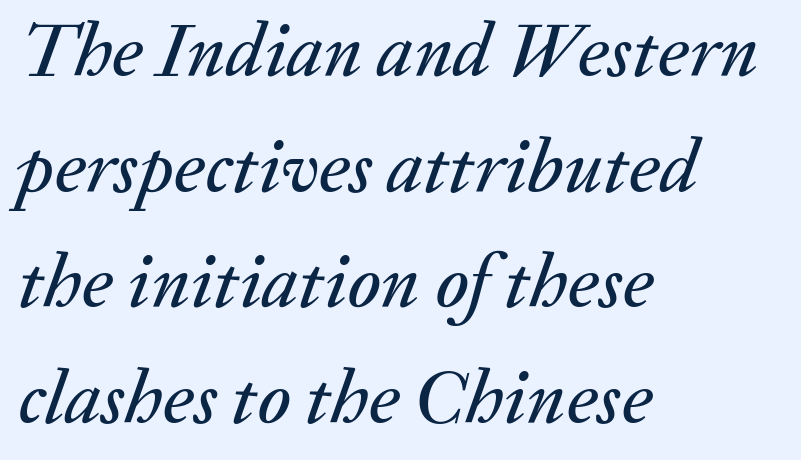
{"italic": "yes", "lean": "right", "slant_degrees": 20, "width": "normal", "stroke_contrast": "medium", "x_height": "medium", "monospaced": "no", "underline": "no", "align": "left", "line_spacing": "normal", "line_spacing_ratio": 1.52, "letter_spacing": "normal", "letter_spacing_em": 0.0, "glyph_px": 76}
